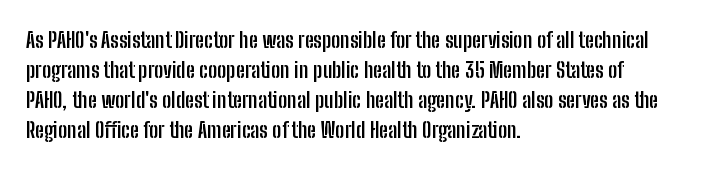
{"italic": "no", "bold": "yes", "underline": "no", "align": "left", "line_spacing": "normal", "line_spacing_ratio": 1.36, "letter_spacing": "normal", "letter_spacing_em": 0.0, "glyph_px": 22}
